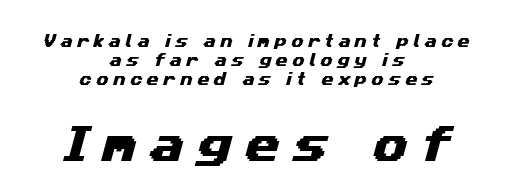
{"serif": "no", "width": "wide", "stroke_contrast": "medium", "x_height": "medium", "monospaced": "no", "underline": "no", "align": "center", "line_spacing": "normal", "line_spacing_ratio": 1.34, "letter_spacing": "wide", "letter_spacing_em": 0.32, "larger_block": "second", "size_ratio": 2.86, "glyph_px": 40}
